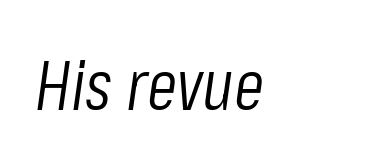
Q: Is the text bold? A: No.
Q: Is the text italic (slanted)? A: Yes, it leans right by about 8 degrees.
Q: Is the text underlined? A: No.
Q: Is the spacing between letters normal or unusually wide? A: Normal.
Q: Width (condensed, normal, or wide)? A: Condensed.
Q: Stroke contrast? A: Low.
Q: x-height? A: Medium.
Q: Monospaced? A: No.
